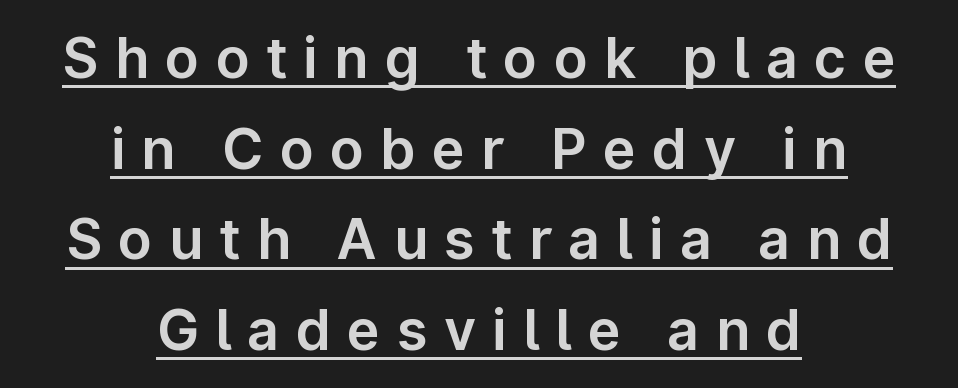
{"serif": "no", "italic": "no", "width": "normal", "stroke_contrast": "low", "x_height": "medium", "monospaced": "no", "underline": "yes", "align": "center", "line_spacing": "normal", "line_spacing_ratio": 1.62, "letter_spacing": "wide", "letter_spacing_em": 0.29, "glyph_px": 56}
